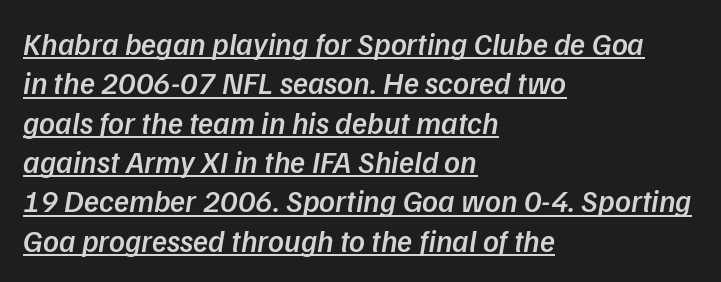
The image shows 31 px semibold type, italic (leaning right); set left-aligned, normal line spacing (1.27x), normal letter spacing, underlined; low stroke contrast and a medium x-height.
